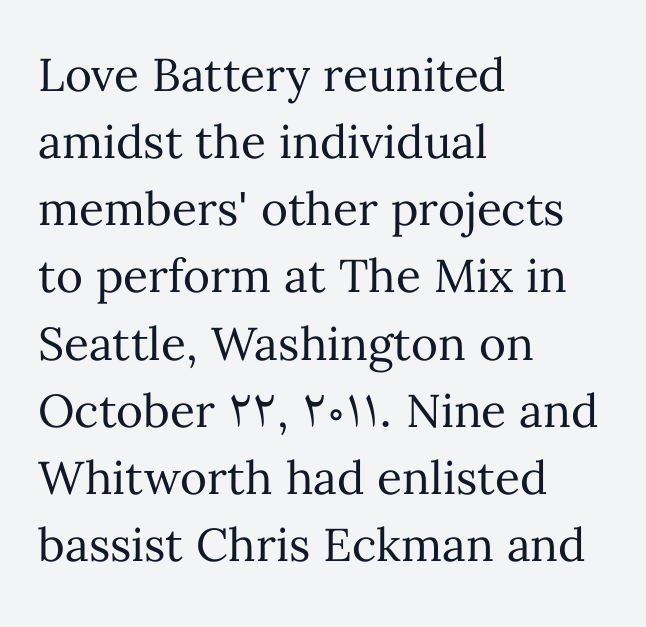
Q: Is the text bold? A: No.
Q: Is the text italic (slanted)? A: No, it is upright.
Q: Is the text underlined? A: No.
Q: How is the paragraph aligned? A: Left-aligned.
Q: Is the spacing between letters normal or unusually wide? A: Normal.
Q: Is the spacing between lines tight, normal or loose? A: Normal.
Q: Width (condensed, normal, or wide)? A: Normal.
Q: Stroke contrast? A: Medium.
Q: x-height? A: Medium.
Q: Monospaced? A: No.
